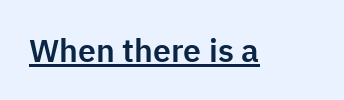
How are the letters spaced? Ordinarily, with no added tracking. Unlike a traditional serif, this face leaves its strokes unadorned. The letters stand upright; this is a roman face. The face used here appears with an underline applied.
